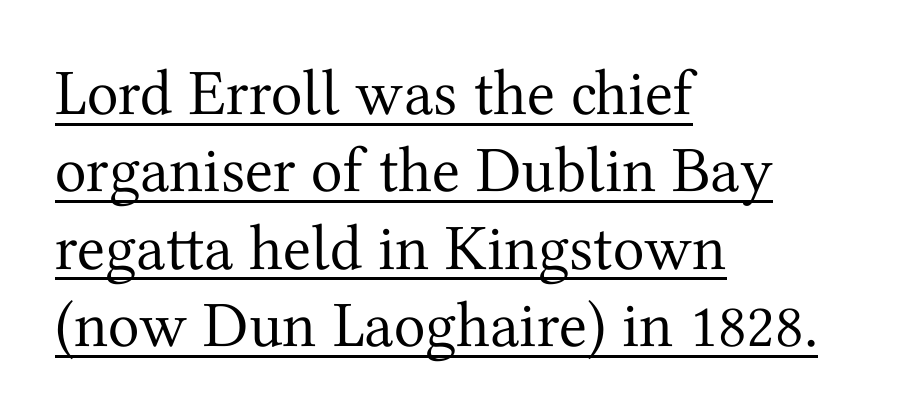
The image shows 65 px regular-weight serif type, upright; set left-aligned, line spacing 1.19x, normal letter spacing, underlined; medium stroke contrast and a medium x-height.
